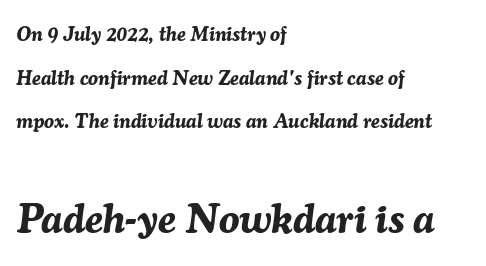
{"italic": "yes", "lean": "right", "slant_degrees": 7, "bold": "yes", "weight": "bold", "width": "normal", "stroke_contrast": "medium", "x_height": "medium", "monospaced": "no", "underline": "no", "align": "left", "line_spacing": "loose", "line_spacing_ratio": 2.18, "letter_spacing": "normal", "letter_spacing_em": 0.0, "larger_block": "second", "size_ratio": 2.05, "glyph_px": 41}
